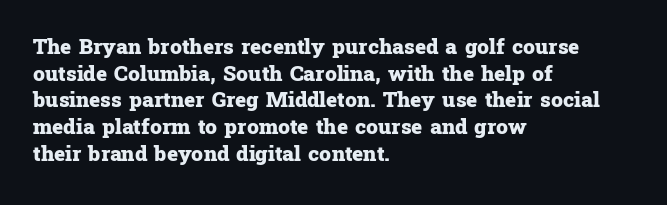
Honestly, the row spacing looks completely unremarkable. Posture: upright roman. Plenty of ink on the page — the face is bold. Typeset ragged right — the left edge is the straight one.
